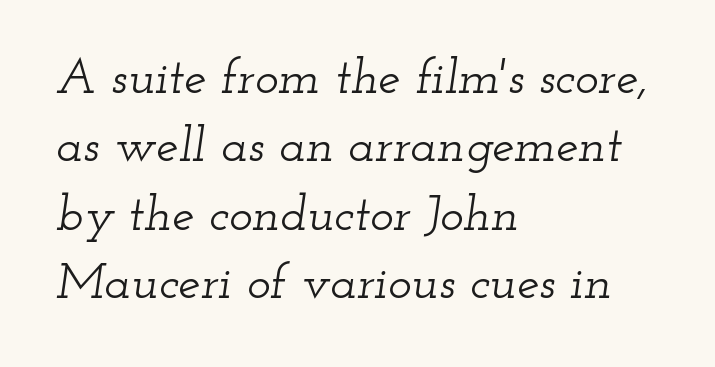
The designer went with a serif here, giving each stem small feet. Vertically, the passage feels balanced, rows spaced as you'd expect. The space directly below the letters is spotless. Glyph-to-glyph distance matches everyday printed text.
